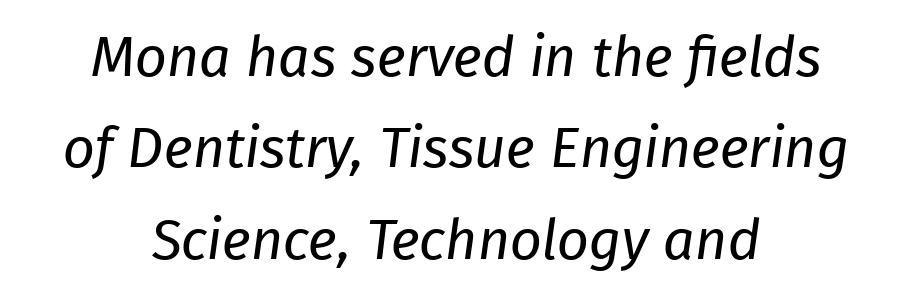
{"serif": "no", "bold": "no", "weight": "regular", "width": "normal", "stroke_contrast": "low", "x_height": "medium", "monospaced": "no", "underline": "no", "align": "center", "line_spacing": "normal", "line_spacing_ratio": 1.63, "letter_spacing": "normal", "letter_spacing_em": 0.0, "glyph_px": 56}
